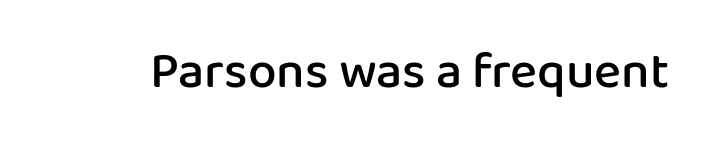
Q: Is the text bold? A: Semi-bold.
Q: Is the text italic (slanted)? A: No, it is upright.
Q: Is the typeface a serif or a sans-serif typeface? A: Sans-serif.
Q: Is the text underlined? A: No.
Q: Is the spacing between letters normal or unusually wide? A: Normal.
Q: Width (condensed, normal, or wide)? A: Normal.
Q: Stroke contrast? A: Low.
Q: x-height? A: Medium.
Q: Monospaced? A: No.
